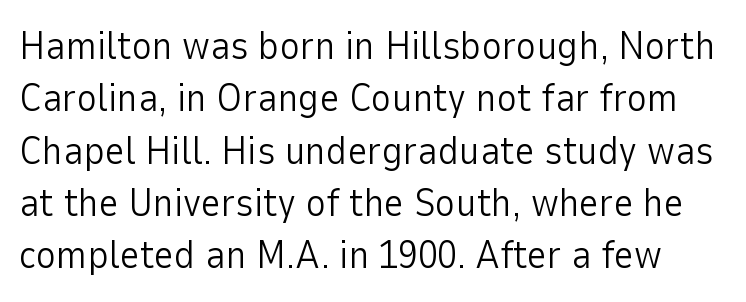
The image shows 39 px light sans-serif type, upright; set normal line spacing (1.34x), normal letter spacing, not underlined; low stroke contrast and a medium x-height.
